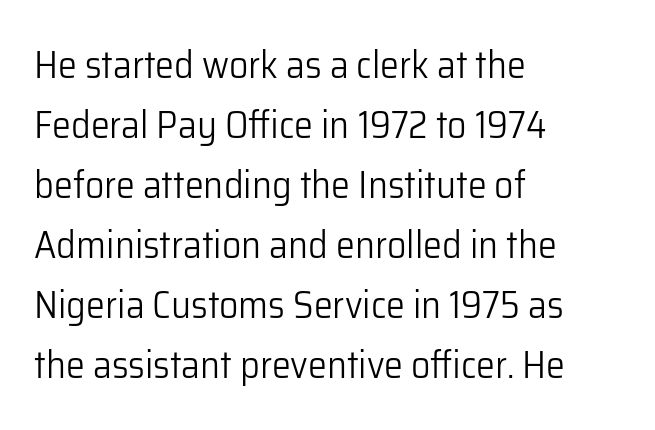
The image shows 38 px light sans-serif type, upright; set left-aligned, normal line spacing (1.58x), normal letter spacing, not underlined; low stroke contrast and a medium x-height.
